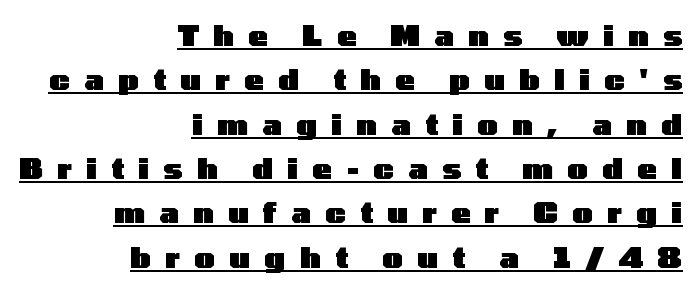
Does a line run under the words? Yes, clearly. The lettering holds an erect, upright posture throughout. A typesetter would label this face a sans. The letters advance in unequal steps, a hallmark of proportional type. Caption: bold face, heavy strokes. The paragraph shown leans on its right margin.
